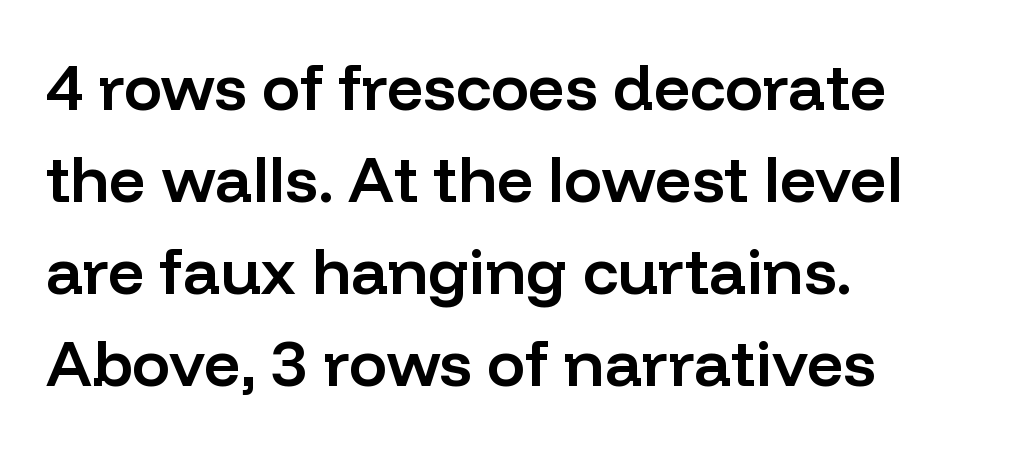
{"serif": "no", "italic": "no", "bold": "semi", "weight": "semibold", "width": "normal", "stroke_contrast": "low", "x_height": "medium", "monospaced": "no", "underline": "no", "align": "left", "line_spacing": "normal", "line_spacing_ratio": 1.44, "letter_spacing": "normal", "letter_spacing_em": 0.0, "glyph_px": 64}
